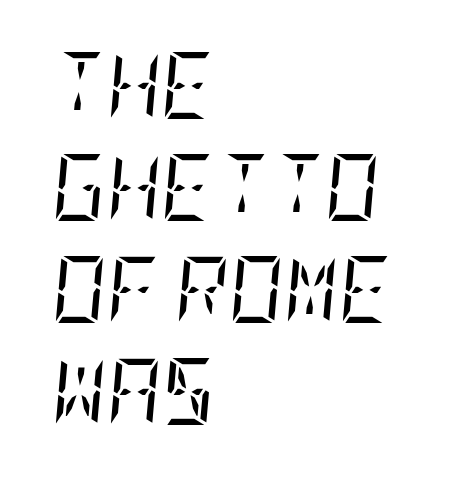
Q: Is the text bold? A: No.
Q: Is the text italic (slanted)? A: Yes, it leans right by about 5 degrees.
Q: Is the typeface a serif or a sans-serif typeface? A: Serif.
Q: Is the text underlined? A: No.
Q: How is the paragraph aligned? A: Left-aligned.
Q: Is the spacing between letters normal or unusually wide? A: Normal.
Q: Is the spacing between lines tight, normal or loose? A: Normal.
Q: Width (condensed, normal, or wide)? A: Condensed.
Q: Stroke contrast? A: Low.
Q: x-height? A: Large.
